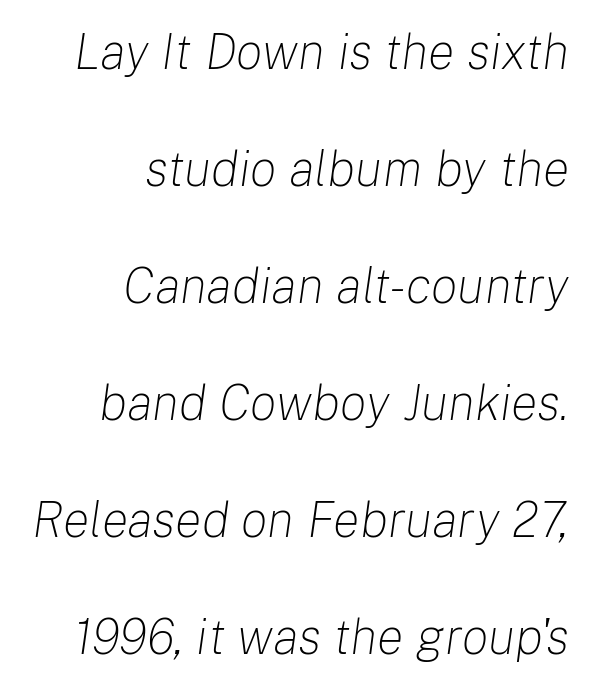
The image shows 50 px light type, italic (leaning right); set right-aligned, loose line spacing (2.34x), normal letter spacing, not underlined; low stroke contrast and a medium x-height.
